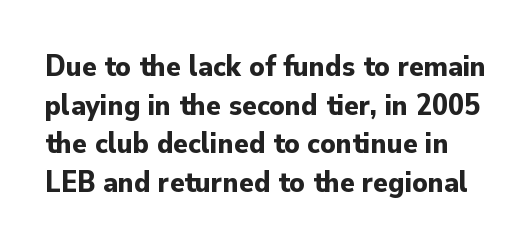
The image shows 30 px bold sans-serif type, upright; set normal line spacing (1.29x), normal letter spacing, not underlined; low stroke contrast and a small x-height.
